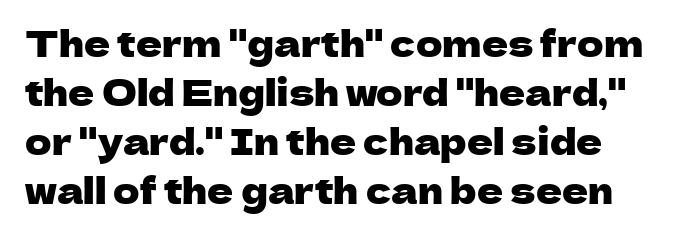
Q: Is the text italic (slanted)? A: No, it is upright.
Q: Is the typeface a serif or a sans-serif typeface? A: Sans-serif.
Q: Is the text underlined? A: No.
Q: Is the spacing between letters normal or unusually wide? A: Normal.
Q: Is the spacing between lines tight, normal or loose? A: Normal.
Q: Width (condensed, normal, or wide)? A: Normal.
Q: Stroke contrast? A: Low.
Q: x-height? A: Medium.
Q: Monospaced? A: No.
